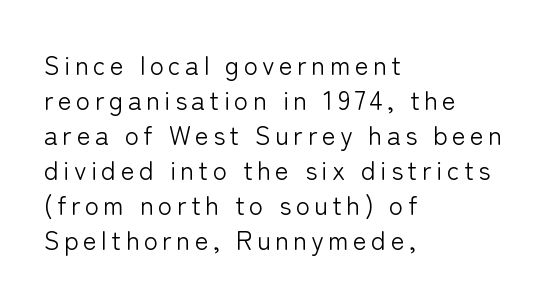
Q: Is the text bold? A: No.
Q: Is the text italic (slanted)? A: No, it is upright.
Q: Is the text underlined? A: No.
Q: How is the paragraph aligned? A: Left-aligned.
Q: Is the spacing between lines tight, normal or loose? A: Normal.
